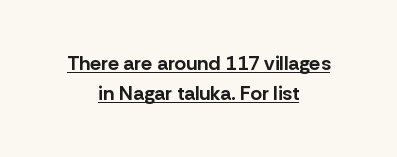
Standard letterfit; no display-style spreading of the glyphs. How heavy is the stroke? Heavy — this is a bold. The font's upright variant was chosen for this text. One glance says typical: line gaps are just what's usual. The string is rendered with underlining switched on. Alignment: centered.
